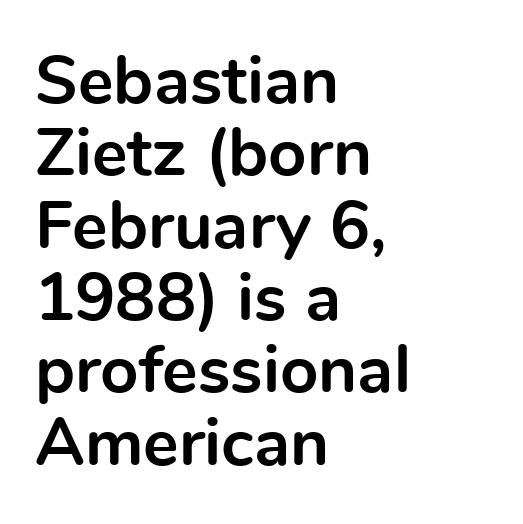
{"serif": "no", "italic": "no", "bold": "yes", "weight": "bold", "width": "normal", "x_height": "medium", "monospaced": "no", "underline": "no", "align": "left", "line_spacing": "tight", "line_spacing_ratio": 1.08, "letter_spacing": "normal", "letter_spacing_em": 0.0, "glyph_px": 67}
